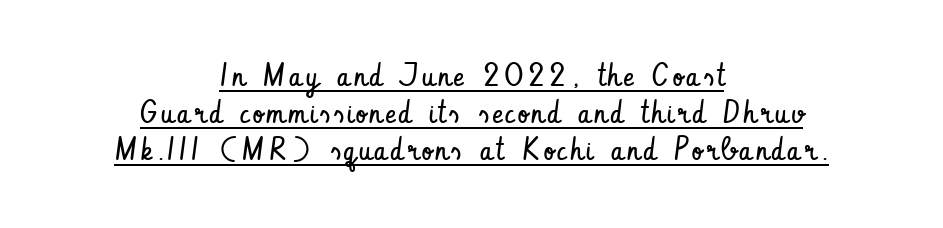
Baseline-to-baseline distance is barely more than the letter height. Are there feet on the stems? There aren't — it's a sans. Each letter keeps its own natural width here, so spacing adapts to shape. The specimen reads as upright at a glance.
